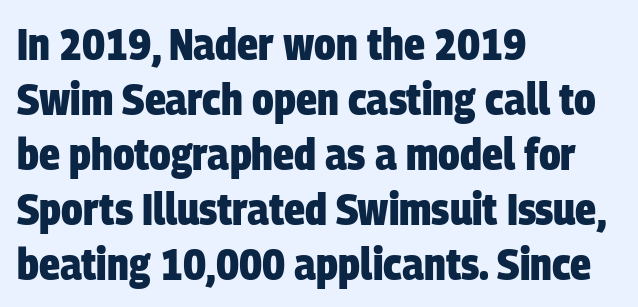
Q: Is the text bold? A: Yes.
Q: Is the typeface a serif or a sans-serif typeface? A: Sans-serif.
Q: Is the text underlined? A: No.
Q: How is the paragraph aligned? A: Left-aligned.
Q: Is the spacing between letters normal or unusually wide? A: Normal.
Q: Is the spacing between lines tight, normal or loose? A: Normal.
Q: Width (condensed, normal, or wide)? A: Condensed.
Q: Stroke contrast? A: Low.
Q: x-height? A: Large.
Q: Monospaced? A: No.
